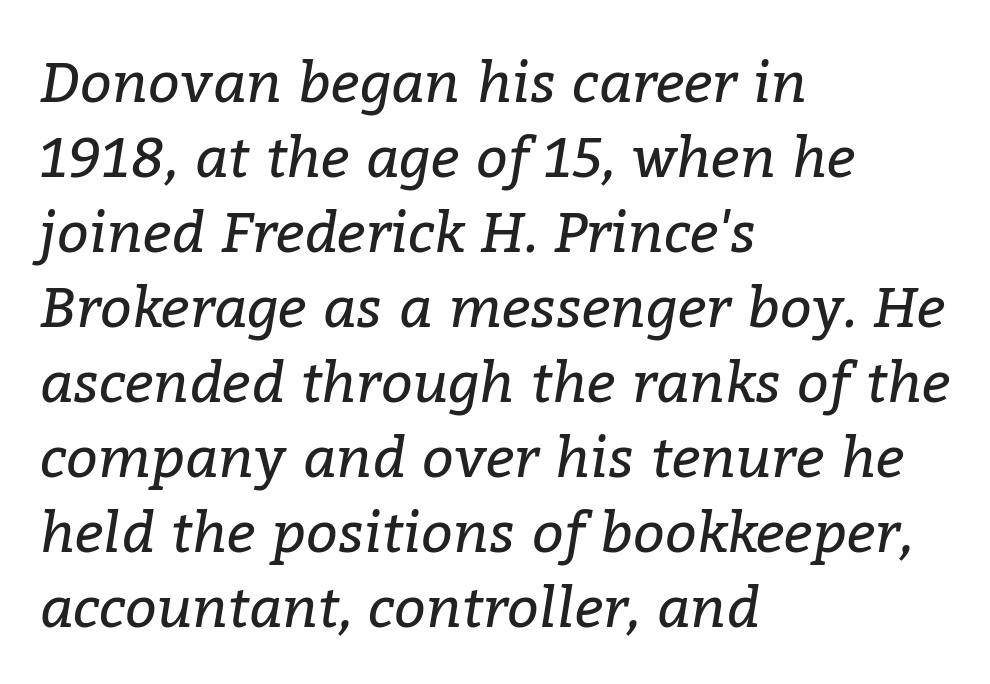
Slanted lettering throughout. The area under the type is left untouched. Casual observation: everything's shoved over to the left. The font family rendered here belongs to the serif group. The tracking reads as untouched default to a designer's eye. Interline gaps are of average width in this sample.
